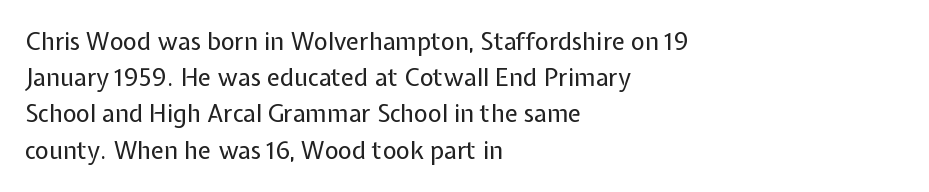
Q: Is the text bold? A: No.
Q: Is the text italic (slanted)? A: No, it is upright.
Q: Is the text underlined? A: No.
Q: How is the paragraph aligned? A: Left-aligned.
Q: Is the spacing between letters normal or unusually wide? A: Normal.
Q: Is the spacing between lines tight, normal or loose? A: Normal.
